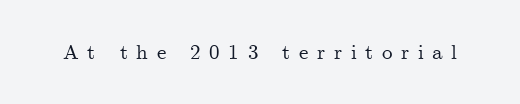
{"italic": "no", "underline": "no", "letter_spacing": "wide", "letter_spacing_em": 0.41, "glyph_px": 21}
